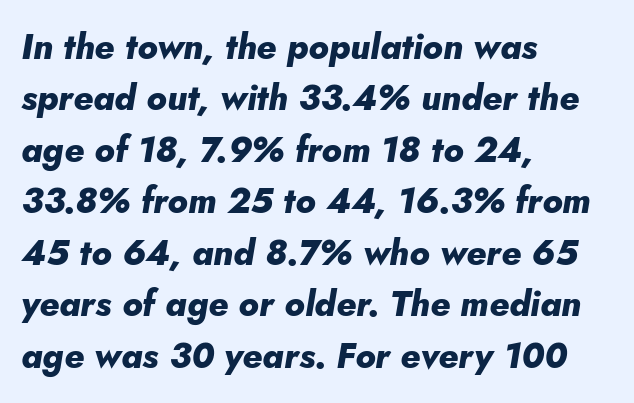
The image shows 35 px heavy type, italic (leaning right); set left-aligned, normal line spacing (1.47x), normal letter spacing, not underlined; low stroke contrast and a small x-height.
